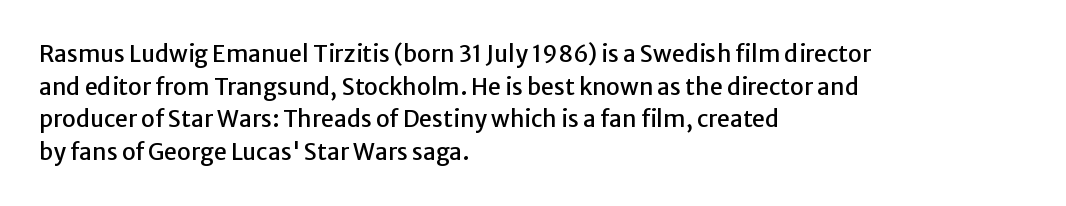
All the whitespace from short lines collects on the right. Standard letterfit; no display-style spreading of the glyphs. The area under the type is left untouched. Characters remain perfectly vertical along every line. If you measured baseline to baseline, you'd find a middling distance.
